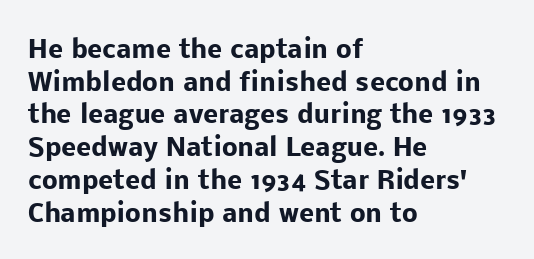
The image shows 25 px bold type, upright; set left-aligned, normal line spacing (1.31x), normal letter spacing, not underlined.
